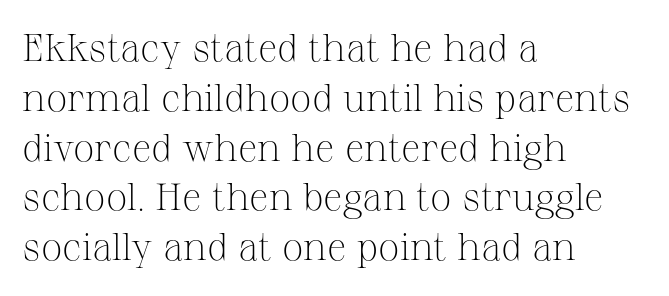
The image shows 38 px light serif type, upright; set left-aligned, normal line spacing (1.31x), normal letter spacing, not underlined; medium stroke contrast and a medium x-height.
